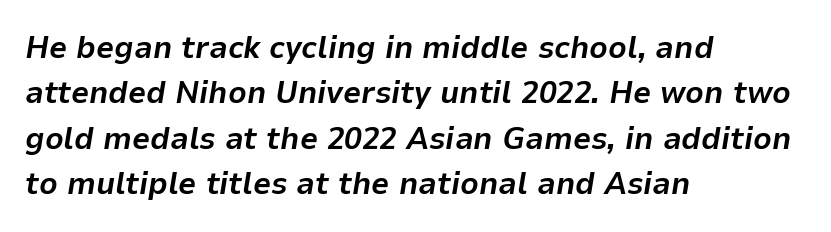
Set as a true bold cut, around the 700 mark. These lines stack with their left ends in a neat column. Plain, unruled lines of type. Characters follow at the spacing the type designer built in. Here the designer chose a conventional face with non-uniform glyph widths.
